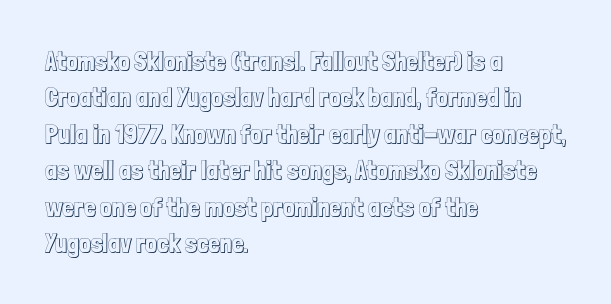
{"italic": "no", "underline": "no", "align": "left", "line_spacing": "normal", "line_spacing_ratio": 1.4, "letter_spacing": "normal", "letter_spacing_em": 0.0, "glyph_px": 26}
